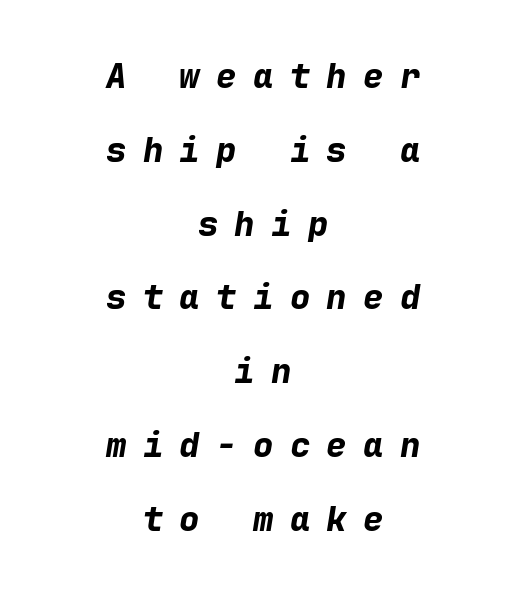
{"italic": "yes", "lean": "right", "slant_degrees": 9, "bold": "yes", "weight": "bold", "width": "normal", "stroke_contrast": "low", "x_height": "medium", "monospaced": "yes", "underline": "no", "align": "center", "line_spacing": "loose", "line_spacing_ratio": 2.17, "letter_spacing": "wide", "letter_spacing_em": 0.48, "glyph_px": 34}
